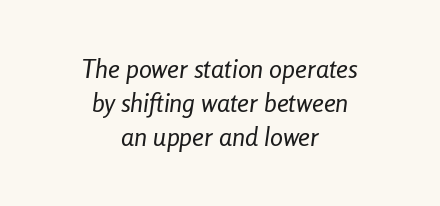
Quick note: italic. Has an underline been added? It has not. Students, note that the glyphs here touch the page at normal intervals. Heaviness? Minimal to ordinary, like unemphasized prose.
